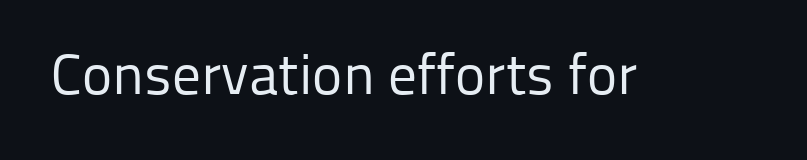
Q: Is the text bold? A: No.
Q: Is the text italic (slanted)? A: No, it is upright.
Q: Is the typeface a serif or a sans-serif typeface? A: Sans-serif.
Q: Is the text underlined? A: No.
Q: Is the spacing between letters normal or unusually wide? A: Normal.
Q: Width (condensed, normal, or wide)? A: Normal.
Q: Stroke contrast? A: Low.
Q: x-height? A: Medium.
Q: Monospaced? A: No.
